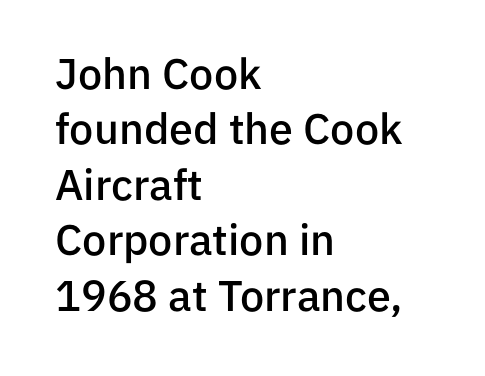
The image shows 43 px semibold sans-serif type, upright; set left-aligned, normal line spacing (1.29x), normal letter spacing, not underlined; low stroke contrast and a medium x-height.
